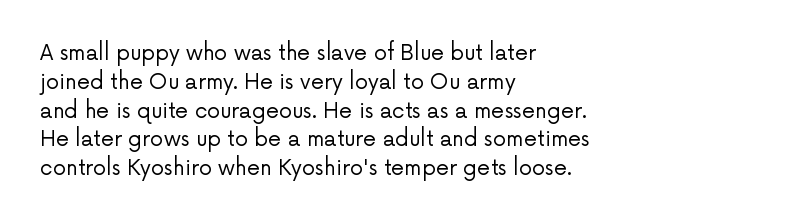
The image shows 21 px text type, upright; set left-aligned, normal line spacing (1.37x), normal letter spacing, not underlined.
